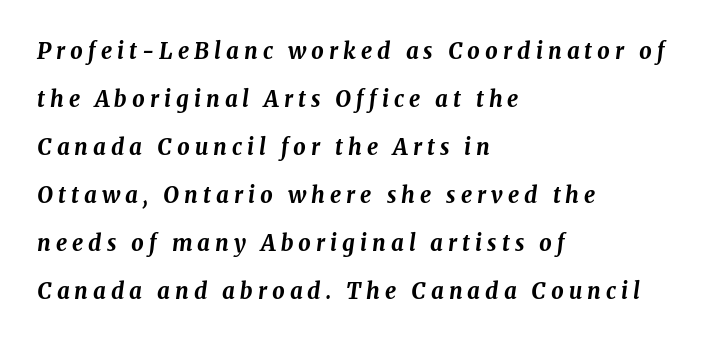
A clean baseline with only descenders dipping below it. These lines stand farther apart than default settings would place them. I'd describe the lettering as bold — thick and assertive. The setting favours the left margin, as ordinary paragraphs usually do.
